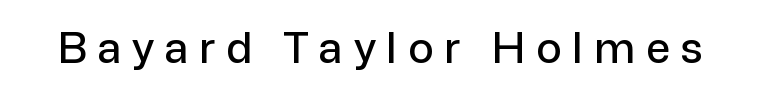
{"serif": "no", "italic": "no", "width": "normal", "stroke_contrast": "low", "x_height": "medium", "monospaced": "no", "underline": "no", "letter_spacing": "wide", "letter_spacing_em": 0.25, "glyph_px": 43}
